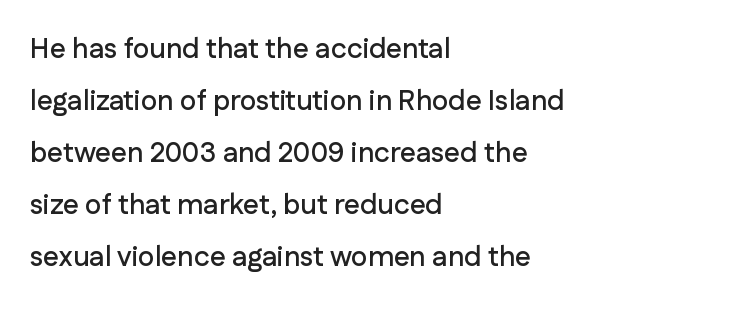
Q: Is the text italic (slanted)? A: No, it is upright.
Q: Is the typeface a serif or a sans-serif typeface? A: Sans-serif.
Q: Is the text underlined? A: No.
Q: How is the paragraph aligned? A: Left-aligned.
Q: Is the spacing between letters normal or unusually wide? A: Normal.
Q: Width (condensed, normal, or wide)? A: Normal.
Q: Stroke contrast? A: Low.
Q: x-height? A: Medium.
Q: Monospaced? A: No.
